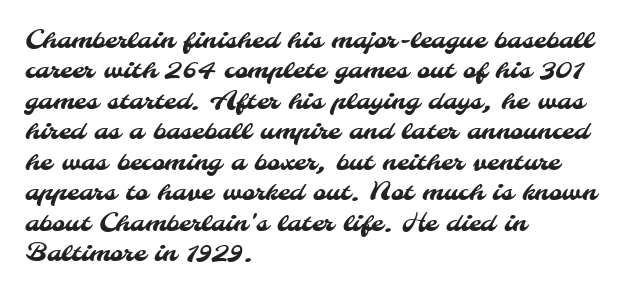
Q: Is the text underlined? A: No.
Q: How is the paragraph aligned? A: Left-aligned.
Q: Is the spacing between letters normal or unusually wide? A: Normal.
